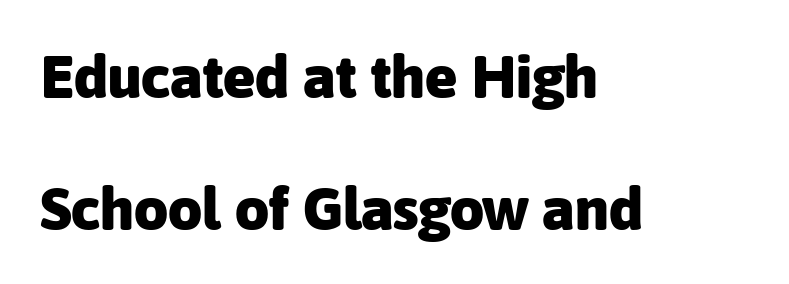
The image shows 60 px heavy sans-serif type, upright; set left-aligned, loose line spacing (2.2x), normal letter spacing, not underlined; low stroke contrast and a medium x-height.
